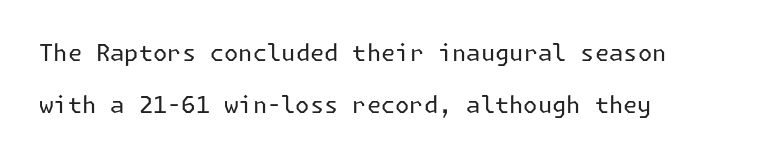
The image shows 23 px text type, upright; set loose line spacing (2.25x), normal letter spacing, not underlined.
